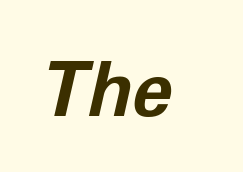
{"italic": "yes", "lean": "right", "slant_degrees": 12, "bold": "yes", "weight": "bold", "width": "normal", "stroke_contrast": "low", "x_height": "medium", "monospaced": "no", "underline": "no", "letter_spacing": "normal", "letter_spacing_em": 0.0, "glyph_px": 75}
